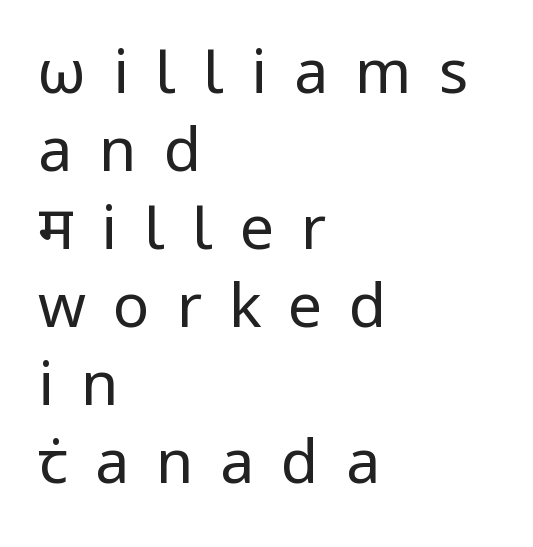
Q: Is the text bold? A: No.
Q: Is the text italic (slanted)? A: No, it is upright.
Q: Is the typeface a serif or a sans-serif typeface? A: Sans-serif.
Q: Is the text underlined? A: No.
Q: How is the paragraph aligned? A: Left-aligned.
Q: Is the spacing between letters normal or unusually wide? A: Unusually wide.
Q: Is the spacing between lines tight, normal or loose? A: Normal.
Q: Width (condensed, normal, or wide)? A: Normal.
Q: Stroke contrast? A: Low.
Q: x-height? A: Medium.
Q: Monospaced? A: No.
